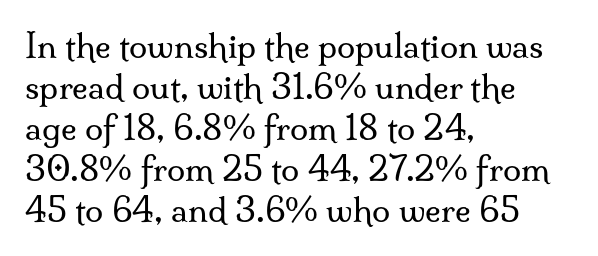
Q: Is the text bold? A: No.
Q: Is the text italic (slanted)? A: No, it is upright.
Q: Is the typeface a serif or a sans-serif typeface? A: Serif.
Q: Is the text underlined? A: No.
Q: How is the paragraph aligned? A: Left-aligned.
Q: Is the spacing between letters normal or unusually wide? A: Normal.
Q: Width (condensed, normal, or wide)? A: Normal.
Q: Stroke contrast? A: Medium.
Q: x-height? A: Small.
Q: Monospaced? A: No.
